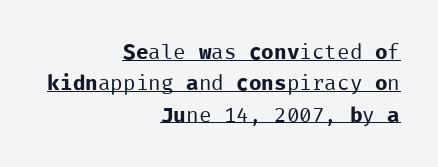
Q: Is the text bold? A: No.
Q: Is the text italic (slanted)? A: No, it is upright.
Q: Is the text underlined? A: Yes.
Q: How is the paragraph aligned? A: Right-aligned.
Q: Is the spacing between letters normal or unusually wide? A: Normal.
Q: Is the spacing between lines tight, normal or loose? A: Normal.
